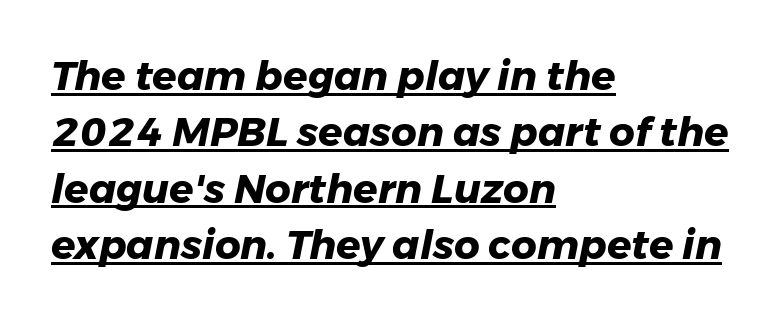
Teacher's note: observe the even left margin — that is flush-left alignment. Descenders here cross a horizontal rule under the line. The horizontal fit of the characters is conventional and even. Heavy, bold letterforms. Tall strokes in this sample are angled rather than plumb.
